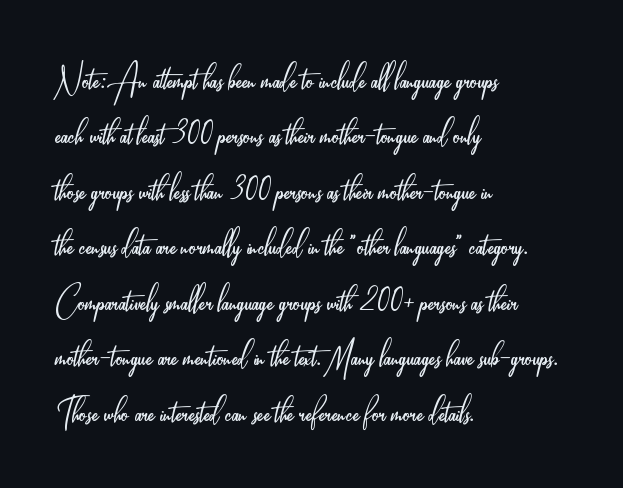
The image shows 44 px light, condensed sans-serif type; set left-aligned, normal line spacing (1.26x), normal letter spacing, not underlined; low stroke contrast and a small x-height.
